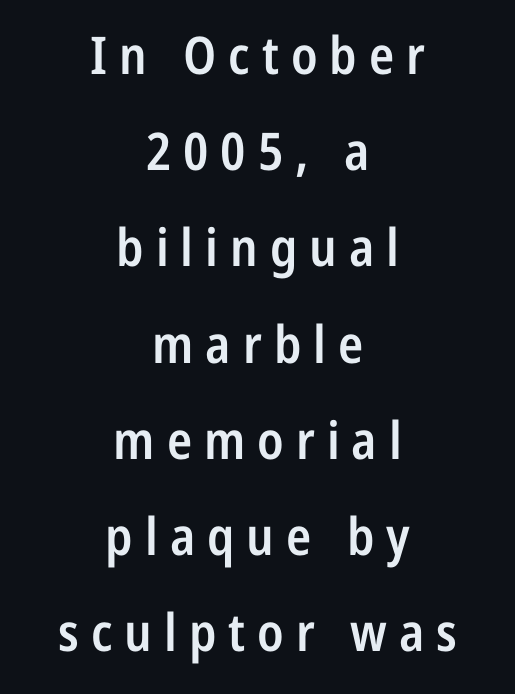
The image shows 52 px semibold, condensed sans-serif type, upright; set centered, line spacing 1.85x, unusually wide letter spacing (+0.23 em), not underlined; low stroke contrast and a medium x-height.
